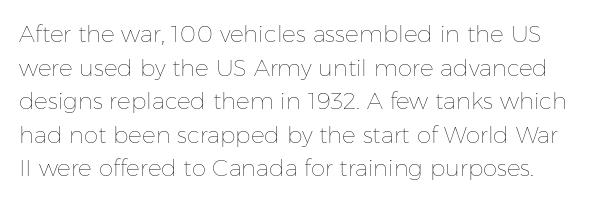
Q: Is the text bold? A: No.
Q: Is the text italic (slanted)? A: No, it is upright.
Q: Is the text underlined? A: No.
Q: Is the spacing between letters normal or unusually wide? A: Normal.
Q: Is the spacing between lines tight, normal or loose? A: Normal.
